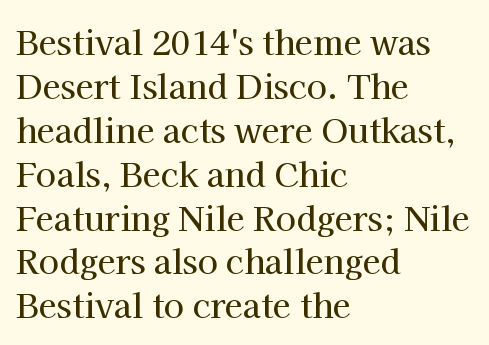
The image shows 33 px serif type, upright; set left-aligned, normal line spacing (1.33x), normal letter spacing, not underlined; high stroke contrast and a medium x-height.
